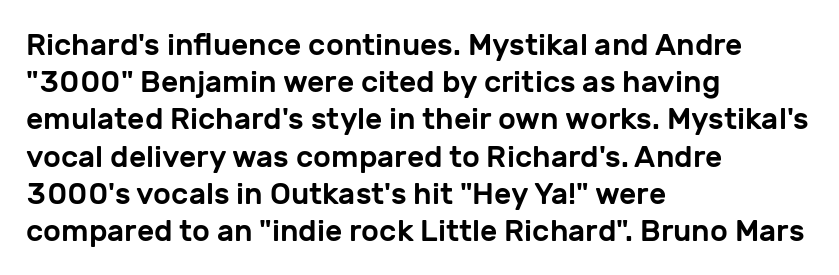
Q: Is the text italic (slanted)? A: No, it is upright.
Q: Is the typeface a serif or a sans-serif typeface? A: Sans-serif.
Q: Is the text underlined? A: No.
Q: How is the paragraph aligned? A: Left-aligned.
Q: Is the spacing between letters normal or unusually wide? A: Normal.
Q: Width (condensed, normal, or wide)? A: Normal.
Q: Stroke contrast? A: Low.
Q: x-height? A: Medium.
Q: Monospaced? A: No.
